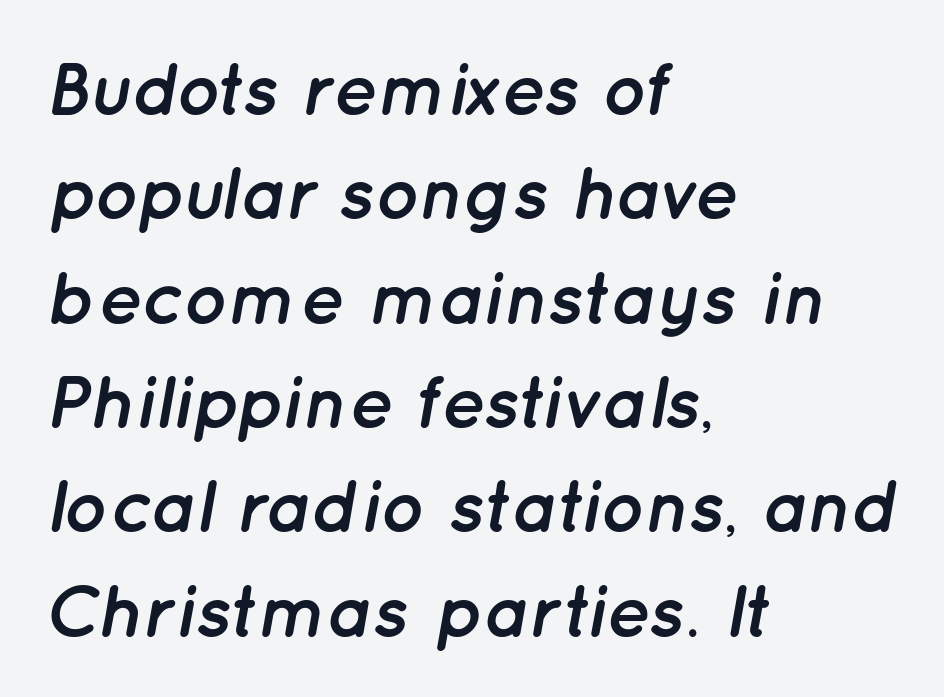
The letters advance in unequal steps, a hallmark of proportional type. If you drew a ruler down the left edge, every line would touch it. Heavy, bold letterforms. A clean baseline with only descenders dipping below it. The gaps between neighbouring characters are ordinary and unremarkable.
